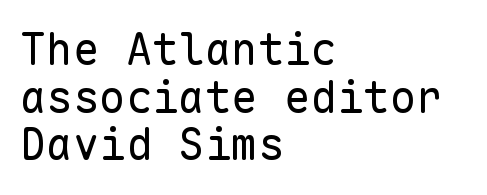
The characters display no serif detailing; their extremities are plain. The space between consecutive lines is stingy. Every character here occupies the same horizontal width, giving the sample a typewriter-like rhythm. Unbolded letterforms with no extra heft. These lines keep a tight, regular rhythm from letter to letter.
